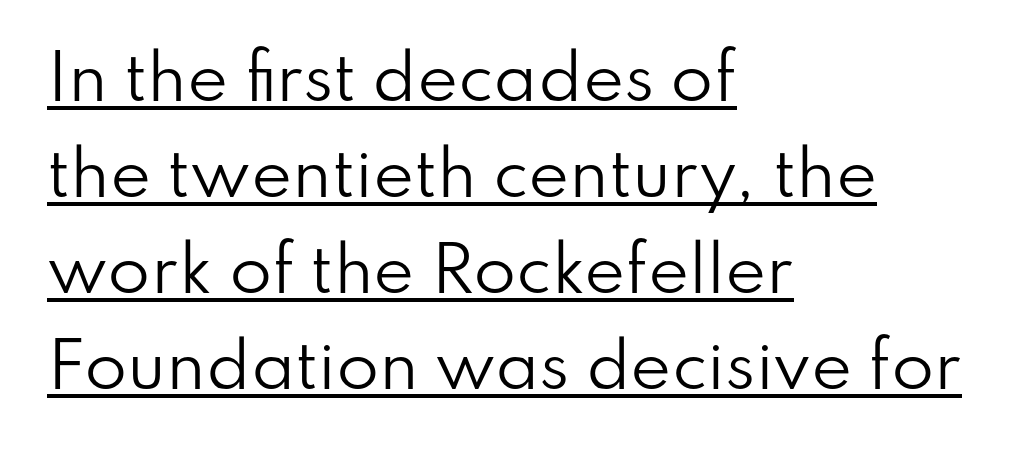
{"serif": "no", "italic": "no", "bold": "no", "weight": "regular", "width": "normal", "stroke_contrast": "low", "x_height": "small", "monospaced": "no", "underline": "yes", "align": "left", "line_spacing": "normal", "line_spacing_ratio": 1.55, "letter_spacing": "normal", "letter_spacing_em": 0.0, "glyph_px": 62}
